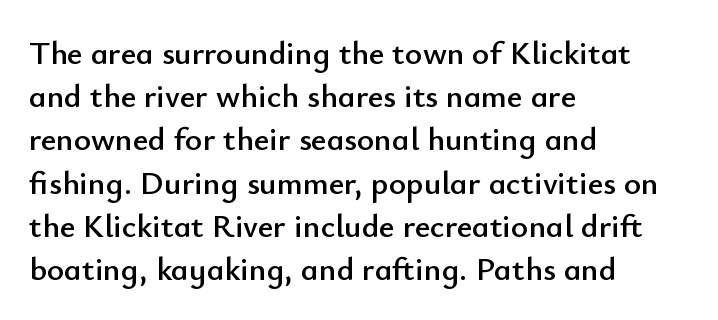
The image shows 33 px sans-serif type, upright; set left-aligned, normal line spacing (1.31x), normal letter spacing, not underlined; low stroke contrast and a small x-height.
